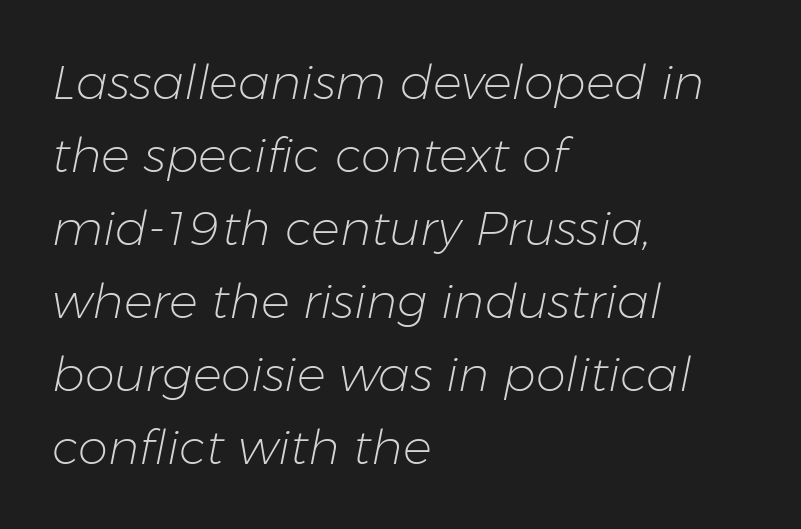
{"italic": "yes", "lean": "right", "slant_degrees": 11, "bold": "no", "weight": "light", "width": "normal", "stroke_contrast": "low", "x_height": "medium", "monospaced": "no", "underline": "no", "align": "left", "line_spacing": "normal", "line_spacing_ratio": 1.52, "letter_spacing": "normal", "letter_spacing_em": 0.0, "glyph_px": 48}
